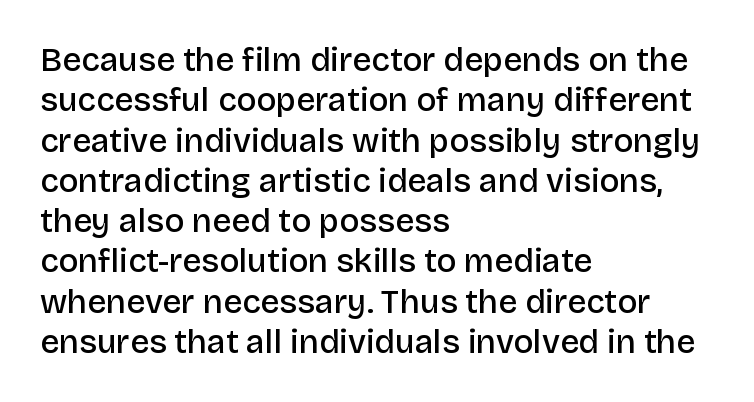
The image shows 33 px semibold sans-serif type, upright; set left-aligned, line spacing 1.22x, normal letter spacing, not underlined; low stroke contrast and a large x-height.
